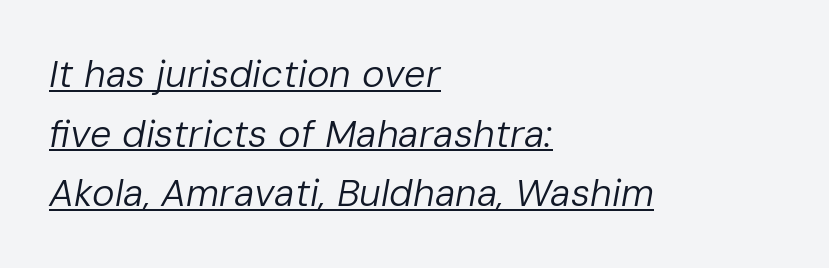
Proportional: the letters do not fall into vertical columns. Quick note: italic. Emphasis is given by a line drawn under the lettering. Caption: multi-line text, flush left, ragged right. The strokes carry an ordinary text weight at most.
